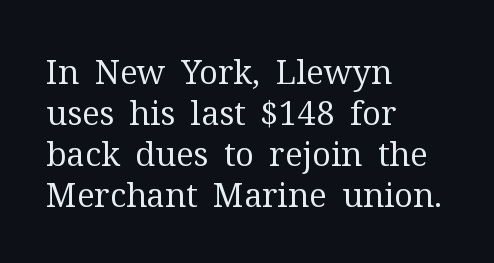
The image shows 33 px regular-weight serif type, upright; set left-aligned, line spacing 1.24x, normal letter spacing, not underlined; medium stroke contrast and a medium x-height.
